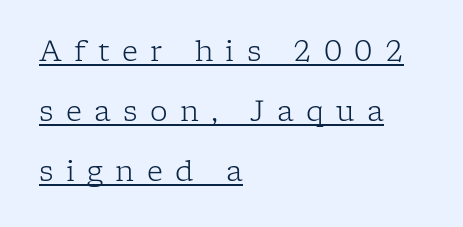
The image shows 28 px light serif type, upright; set left-aligned, loose line spacing (2.14x), unusually wide letter spacing (+0.44 em), underlined; low stroke contrast and a medium x-height.
